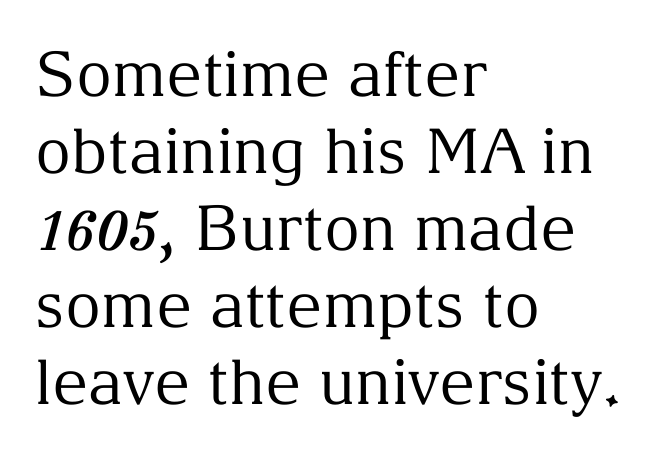
Q: Is the text bold? A: No.
Q: Is the text italic (slanted)? A: No, it is upright.
Q: Is the typeface a serif or a sans-serif typeface? A: Serif.
Q: Is the text underlined? A: No.
Q: How is the paragraph aligned? A: Left-aligned.
Q: Is the spacing between letters normal or unusually wide? A: Normal.
Q: Width (condensed, normal, or wide)? A: Normal.
Q: Stroke contrast? A: Medium.
Q: x-height? A: Medium.
Q: Monospaced? A: No.
